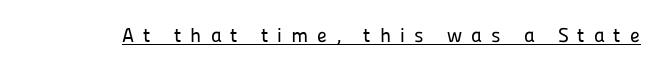
The image shows 20 px text type, upright; set unusually wide letter spacing (+0.46 em), underlined.
